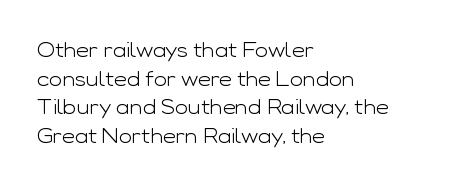
Honestly, the letter spacing is just normal — you wouldn't notice it. Every row of glyphs begins at an identical x-position on the left. The lettering holds an erect, upright posture throughout. A typesetter would call this leading conventional body-copy spacing.
